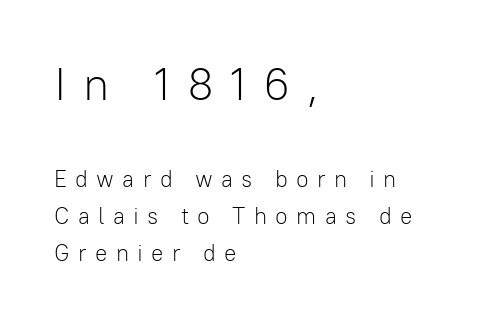
{"serif": "no", "italic": "no", "bold": "no", "weight": "light", "width": "normal", "stroke_contrast": "low", "x_height": "medium", "monospaced": "no", "underline": "no", "align": "left", "line_spacing": "normal", "line_spacing_ratio": 1.6, "letter_spacing": "wide", "letter_spacing_em": 0.36, "larger_block": "first", "size_ratio": 2.0, "glyph_px": 46}
